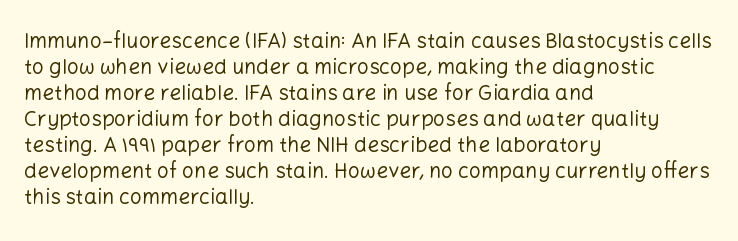
Q: Is the text bold? A: No.
Q: Is the text italic (slanted)? A: No, it is upright.
Q: Is the text underlined? A: No.
Q: How is the paragraph aligned? A: Left-aligned.
Q: Is the spacing between letters normal or unusually wide? A: Normal.
